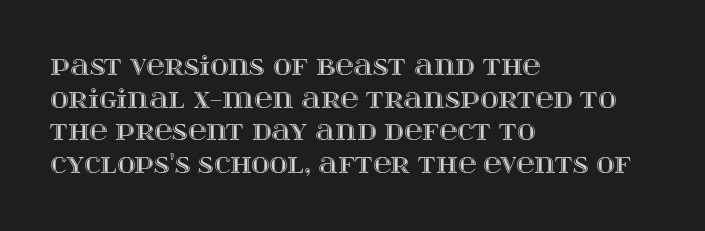
The tracking reads as untouched default to a designer's eye. Has an underline been added? It has not. Where is the straight margin? On the left. A typesetter would call this leading conventional body-copy spacing.
